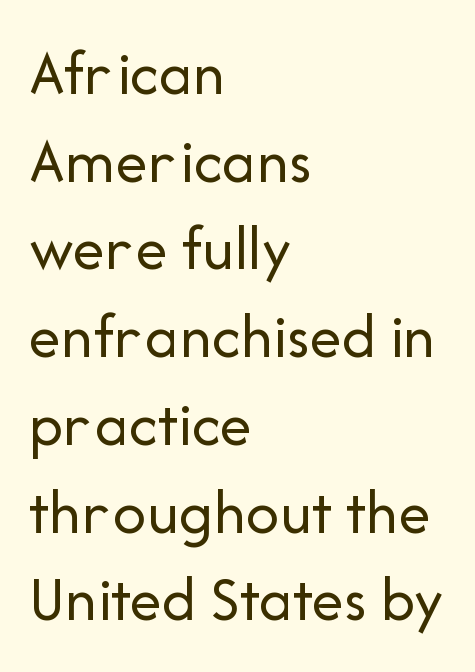
{"serif": "no", "italic": "no", "bold": "no", "weight": "regular", "width": "normal", "stroke_contrast": "low", "x_height": "medium", "monospaced": "no", "underline": "no", "align": "left", "line_spacing": "normal", "line_spacing_ratio": 1.35, "letter_spacing": "normal", "letter_spacing_em": 0.0, "glyph_px": 65}
